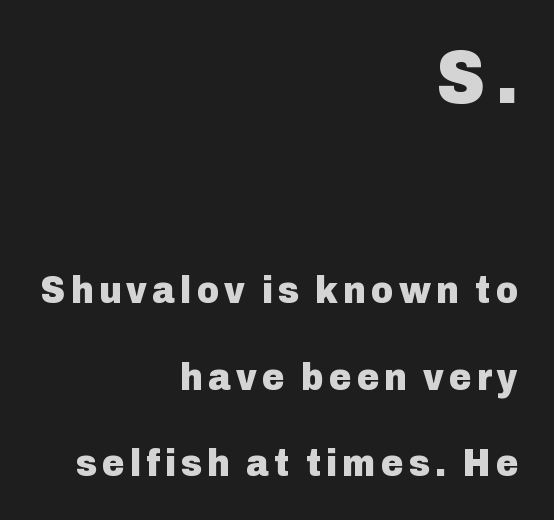
{"serif": "no", "italic": "no", "bold": "yes", "weight": "heavy", "width": "normal", "stroke_contrast": "low", "x_height": "medium", "monospaced": "no", "underline": "no", "align": "right", "line_spacing": "loose", "line_spacing_ratio": 2.27, "larger_block": "first", "size_ratio": 2.0, "glyph_px": 76}
